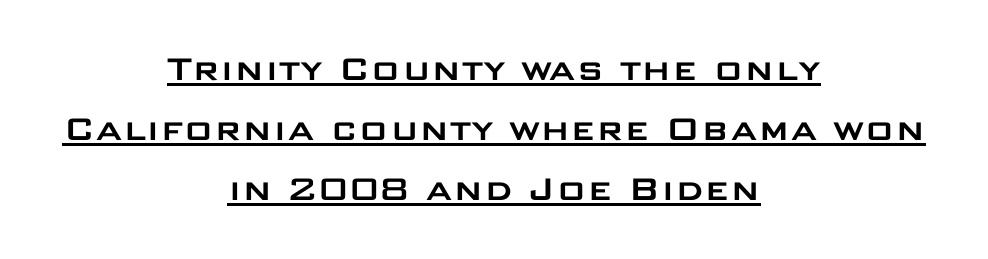
Q: Is the text italic (slanted)? A: No, it is upright.
Q: Is the typeface a serif or a sans-serif typeface? A: Sans-serif.
Q: Is the text underlined? A: Yes.
Q: How is the paragraph aligned? A: Centered.
Q: Is the spacing between letters normal or unusually wide? A: Normal.
Q: Is the spacing between lines tight, normal or loose? A: Normal.
Q: Width (condensed, normal, or wide)? A: Wide.
Q: Stroke contrast? A: Low.
Q: x-height? A: Large.
Q: Monospaced? A: No.
